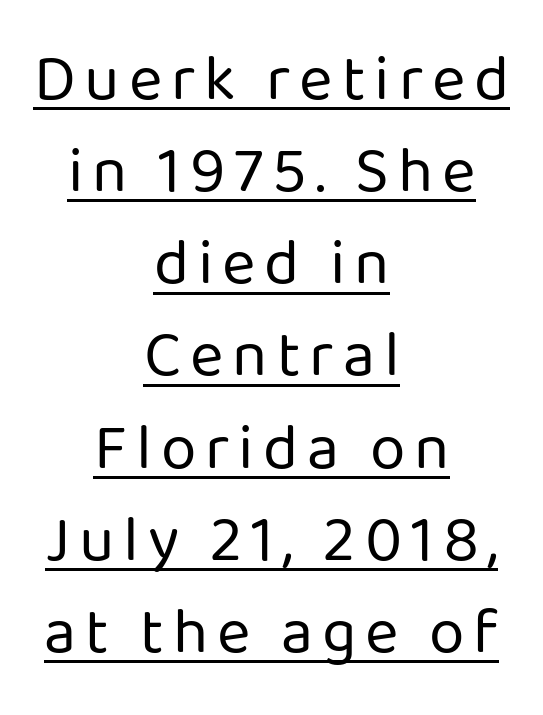
Q: Is the text bold? A: No.
Q: Is the text italic (slanted)? A: No, it is upright.
Q: Is the typeface a serif or a sans-serif typeface? A: Sans-serif.
Q: Is the text underlined? A: Yes.
Q: How is the paragraph aligned? A: Centered.
Q: Is the spacing between lines tight, normal or loose? A: Normal.
Q: Width (condensed, normal, or wide)? A: Normal.
Q: Stroke contrast? A: Low.
Q: x-height? A: Medium.
Q: Monospaced? A: No.
